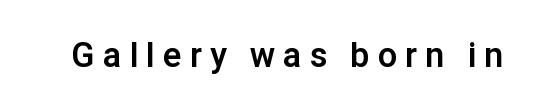
{"serif": "no", "italic": "no", "bold": "yes", "weight": "bold", "width": "normal", "stroke_contrast": "low", "x_height": "medium", "monospaced": "no", "underline": "no", "letter_spacing": "wide", "letter_spacing_em": 0.25, "glyph_px": 34}
